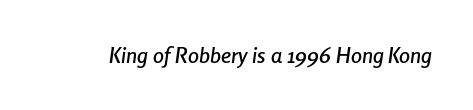
There's an unmistakable incline to the writing here. Lines of text with bare space underneath. The passage shown has conventional tracking throughout.
